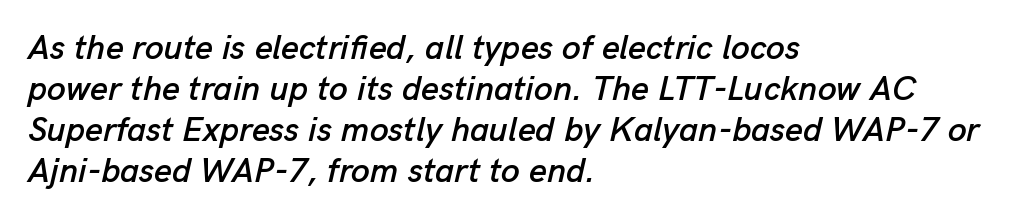
{"italic": "yes", "lean": "right", "slant_degrees": 13, "width": "normal", "stroke_contrast": "low", "x_height": "medium", "monospaced": "no", "underline": "no", "align": "left", "line_spacing_ratio": 1.21, "letter_spacing": "normal", "letter_spacing_em": 0.0, "glyph_px": 34}
